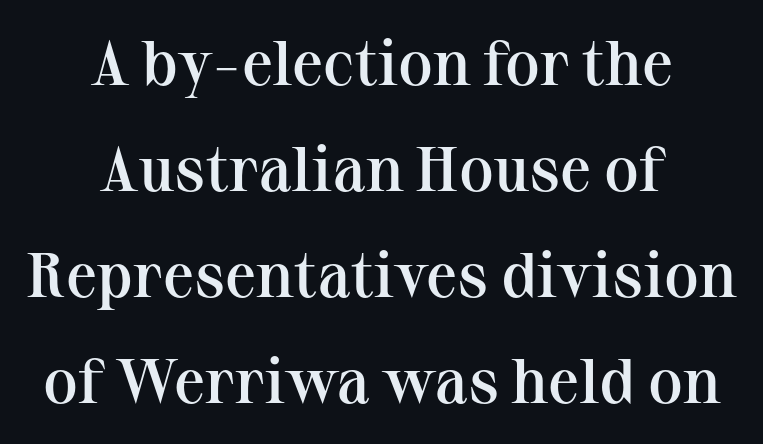
Q: Is the text bold? A: Semi-bold.
Q: Is the text italic (slanted)? A: No, it is upright.
Q: Is the typeface a serif or a sans-serif typeface? A: Serif.
Q: Is the text underlined? A: No.
Q: How is the paragraph aligned? A: Centered.
Q: Is the spacing between letters normal or unusually wide? A: Normal.
Q: Is the spacing between lines tight, normal or loose? A: Normal.
Q: Width (condensed, normal, or wide)? A: Normal.
Q: Stroke contrast? A: Medium.
Q: x-height? A: Medium.
Q: Monospaced? A: No.
